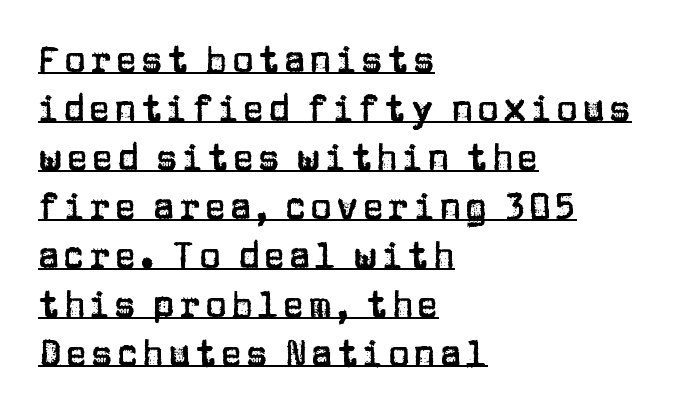
{"serif": "no", "italic": "no", "width": "normal", "stroke_contrast": "low", "x_height": "large", "monospaced": "no", "underline": "yes", "align": "left", "line_spacing": "normal", "line_spacing_ratio": 1.36, "glyph_px": 36}
